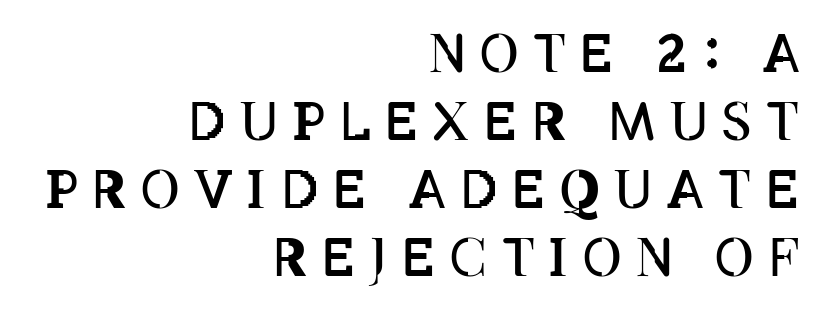
Q: Is the text bold? A: No.
Q: Is the text italic (slanted)? A: No, it is upright.
Q: Is the text underlined? A: No.
Q: How is the paragraph aligned? A: Right-aligned.
Q: Is the spacing between letters normal or unusually wide? A: Unusually wide.
Q: Is the spacing between lines tight, normal or loose? A: Normal.
Q: Width (condensed, normal, or wide)? A: Condensed.
Q: Stroke contrast? A: Low.
Q: x-height? A: Large.
Q: Monospaced? A: No.
